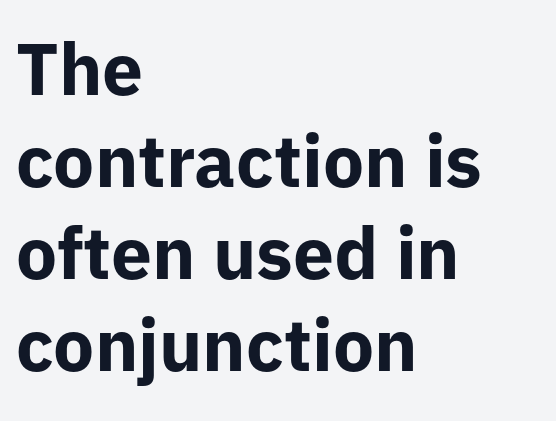
The image shows 73 px bold sans-serif type, upright; set left-aligned, normal line spacing (1.26x), normal letter spacing, not underlined; low stroke contrast and a medium x-height.
